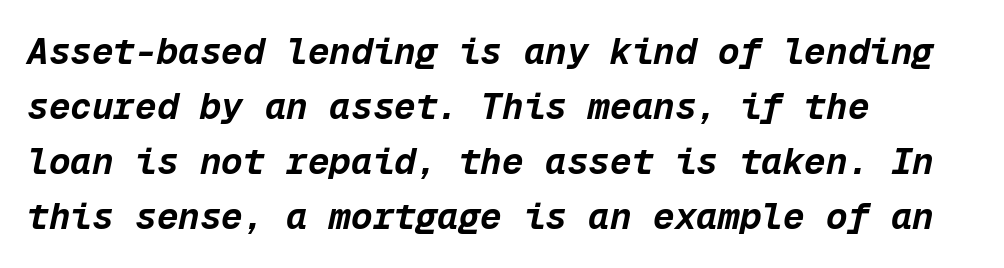
{"italic": "yes", "lean": "right", "slant_degrees": 12, "bold": "yes", "weight": "bold", "width": "normal", "stroke_contrast": "low", "x_height": "medium", "monospaced": "yes", "underline": "no", "align": "left", "line_spacing": "normal", "line_spacing_ratio": 1.53, "letter_spacing": "normal", "letter_spacing_em": 0.0, "glyph_px": 36}
